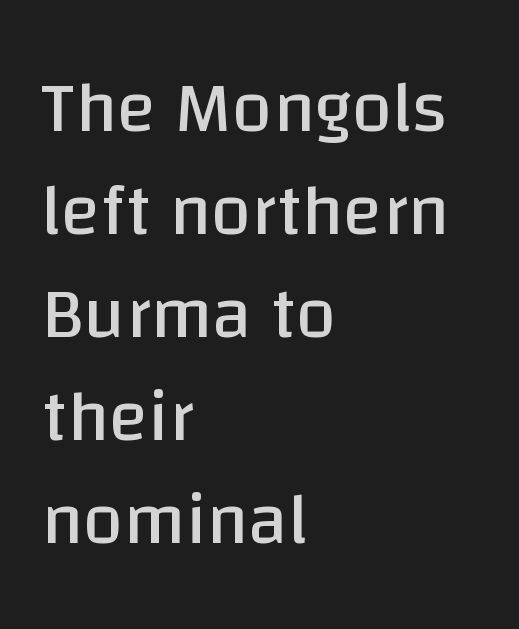
Each word holds together tightly as a unit, with standard inter-letter gaps. No italicization has been applied; the sample stays upright. This is sans-serif lettering, the kind often seen on screens and signage. Interline gaps are of average width in this sample. Casual observation: everything's shoved over to the left.
